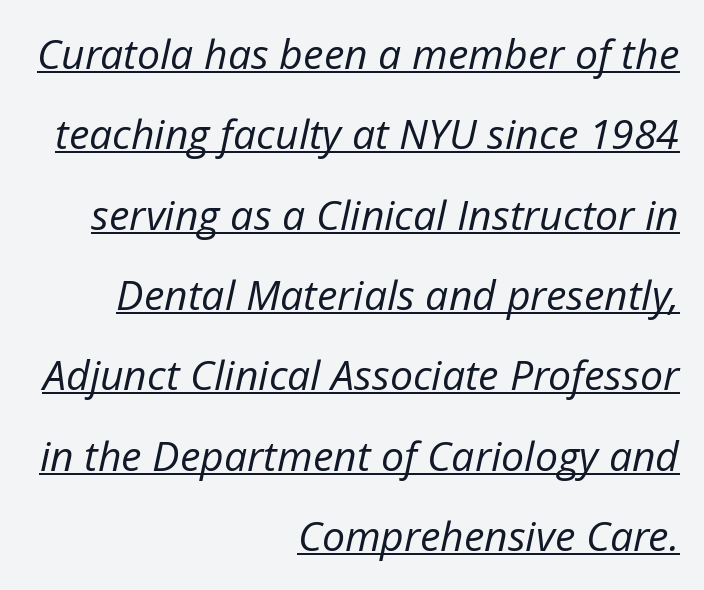
The face used here appears with an underline applied. The cut favours lightness, reaching ordinary text weight at its darkest. Alignment: flush right. Words appear dense and cohesive because spacing is normal.
